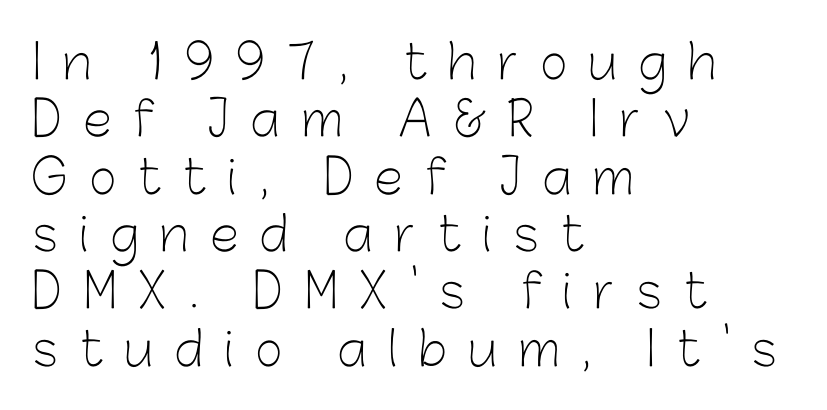
{"serif": "no", "italic": "no", "bold": "no", "weight": "light", "width": "normal", "stroke_contrast": "low", "x_height": "medium", "monospaced": "no", "underline": "no", "align": "left", "line_spacing_ratio": 1.22, "letter_spacing": "wide", "letter_spacing_em": 0.46, "glyph_px": 47}
